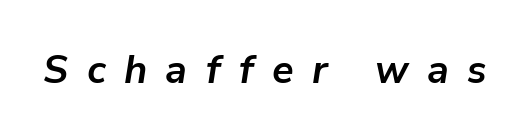
{"italic": "yes", "lean": "right", "slant_degrees": 9, "bold": "yes", "weight": "bold", "width": "normal", "stroke_contrast": "low", "x_height": "medium", "monospaced": "no", "underline": "no", "letter_spacing": "wide", "letter_spacing_em": 0.47, "glyph_px": 39}
